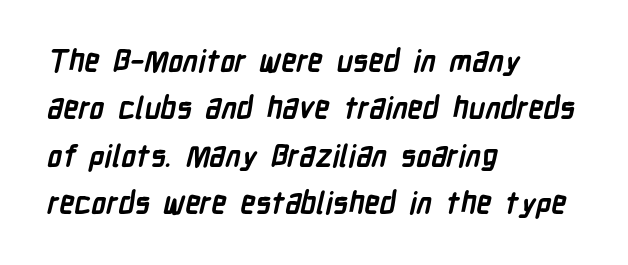
{"serif": "no", "bold": "yes", "weight": "semibold", "width": "condensed", "stroke_contrast": "low", "x_height": "medium", "monospaced": "no", "underline": "no", "align": "left", "line_spacing": "normal", "line_spacing_ratio": 1.58, "letter_spacing": "normal", "letter_spacing_em": 0.0, "glyph_px": 30}
